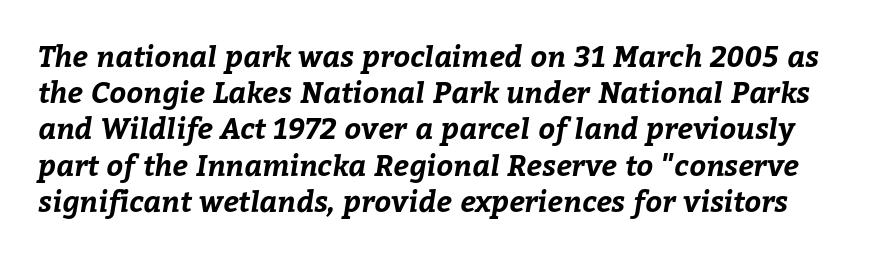
Q: Is the text bold? A: Yes.
Q: Is the text underlined? A: No.
Q: Is the spacing between letters normal or unusually wide? A: Normal.
Q: Is the spacing between lines tight, normal or loose? A: Normal.
Q: Width (condensed, normal, or wide)? A: Normal.
Q: Stroke contrast? A: Low.
Q: x-height? A: Medium.
Q: Monospaced? A: No.
